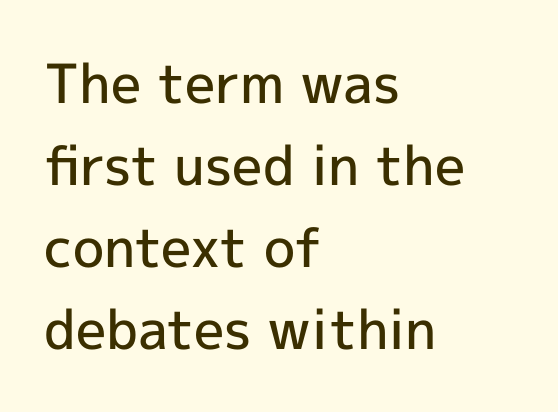
{"serif": "no", "italic": "no", "bold": "semi", "weight": "semibold", "width": "normal", "x_height": "medium", "monospaced": "no", "underline": "no", "align": "left", "line_spacing": "normal", "line_spacing_ratio": 1.52, "letter_spacing": "normal", "letter_spacing_em": 0.0, "glyph_px": 54}
